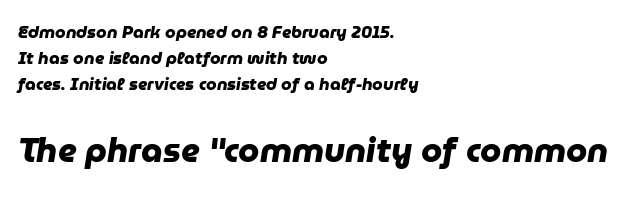
{"serif": "no", "bold": "yes", "weight": "heavy", "width": "normal", "stroke_contrast": "low", "x_height": "medium", "monospaced": "no", "underline": "no", "align": "left", "line_spacing": "normal", "line_spacing_ratio": 1.53, "letter_spacing": "normal", "letter_spacing_em": 0.0, "larger_block": "second", "size_ratio": 2.0, "glyph_px": 34}
